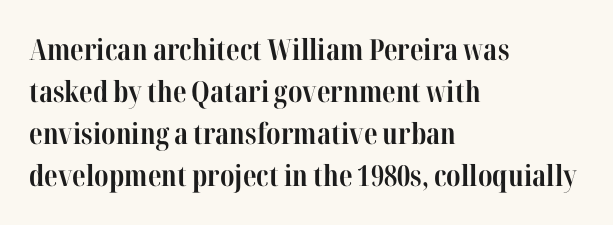
Q: Is the text bold? A: Yes.
Q: Is the text italic (slanted)? A: No, it is upright.
Q: Is the typeface a serif or a sans-serif typeface? A: Serif.
Q: Is the text underlined? A: No.
Q: How is the paragraph aligned? A: Left-aligned.
Q: Is the spacing between letters normal or unusually wide? A: Normal.
Q: Is the spacing between lines tight, normal or loose? A: Normal.
Q: Width (condensed, normal, or wide)? A: Condensed.
Q: Stroke contrast? A: High.
Q: x-height? A: Medium.
Q: Monospaced? A: No.
